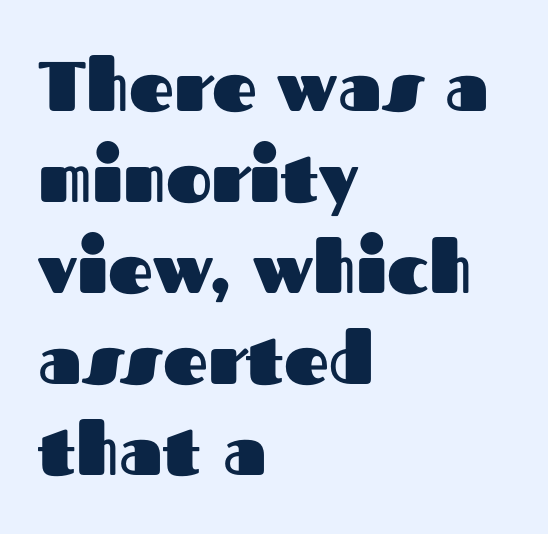
Q: Is the text bold? A: Yes.
Q: Is the text italic (slanted)? A: No, it is upright.
Q: Is the typeface a serif or a sans-serif typeface? A: Sans-serif.
Q: Is the text underlined? A: No.
Q: How is the paragraph aligned? A: Left-aligned.
Q: Is the spacing between letters normal or unusually wide? A: Normal.
Q: Is the spacing between lines tight, normal or loose? A: Normal.
Q: Width (condensed, normal, or wide)? A: Normal.
Q: Stroke contrast? A: Medium.
Q: x-height? A: Medium.
Q: Monospaced? A: No.
